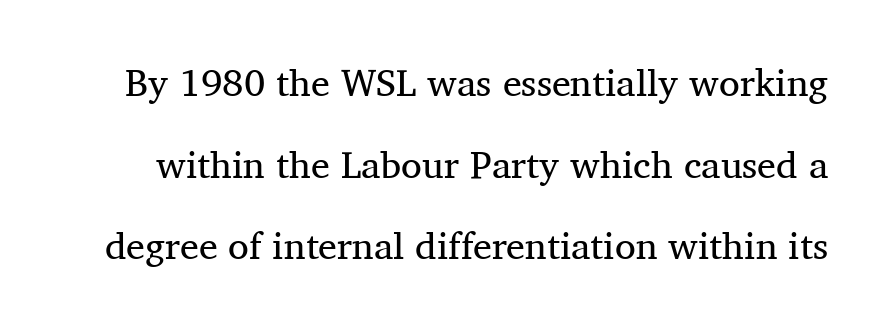
Whoever set this chose breathing room over compactness in the vertical rhythm. This sample has the flowing, uneven cadence of proportional lettering. Words appear dense and cohesive because spacing is normal. The space directly below the letters is spotless.
